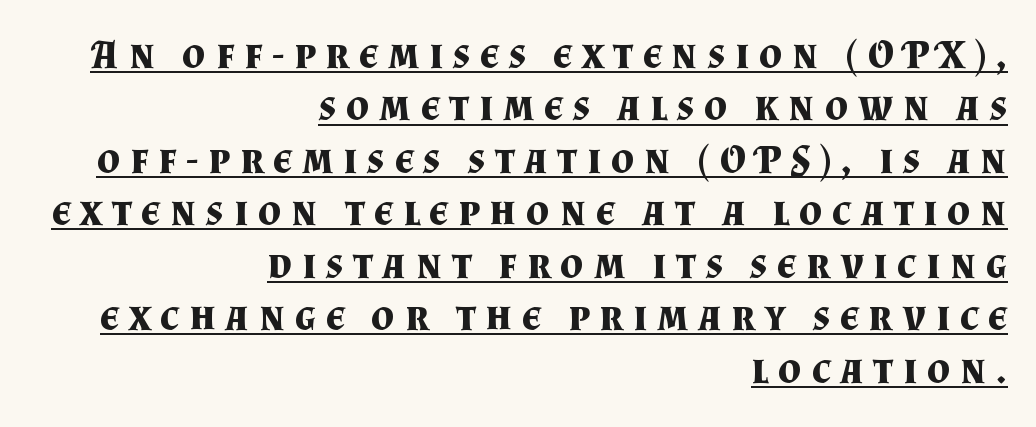
Q: Is the text bold? A: Yes.
Q: Is the text italic (slanted)? A: No, it is upright.
Q: Is the typeface a serif or a sans-serif typeface? A: Serif.
Q: Is the text underlined? A: Yes.
Q: How is the paragraph aligned? A: Right-aligned.
Q: Is the spacing between letters normal or unusually wide? A: Unusually wide.
Q: Is the spacing between lines tight, normal or loose? A: Normal.
Q: Width (condensed, normal, or wide)? A: Normal.
Q: Stroke contrast? A: Medium.
Q: x-height? A: Small.
Q: Monospaced? A: No.
